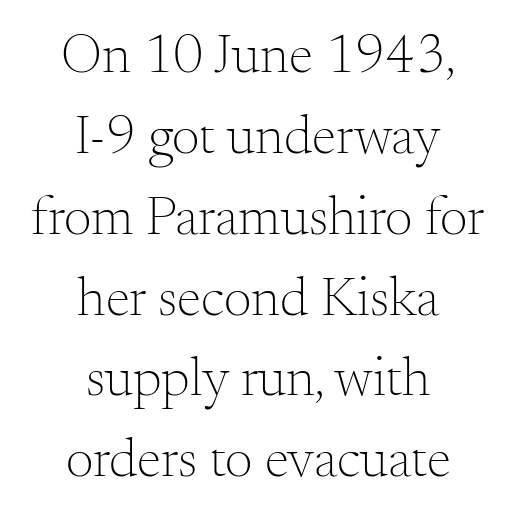
The image shows 55 px light serif type, upright; set centered, normal line spacing (1.47x), normal letter spacing, not underlined; medium stroke contrast and a small x-height.
